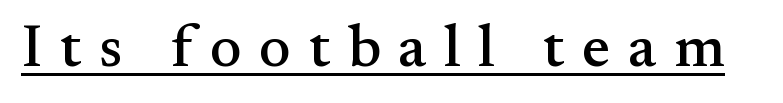
{"serif": "yes", "italic": "no", "width": "normal", "stroke_contrast": "medium", "x_height": "small", "monospaced": "no", "underline": "yes", "letter_spacing": "wide", "letter_spacing_em": 0.29, "glyph_px": 60}
